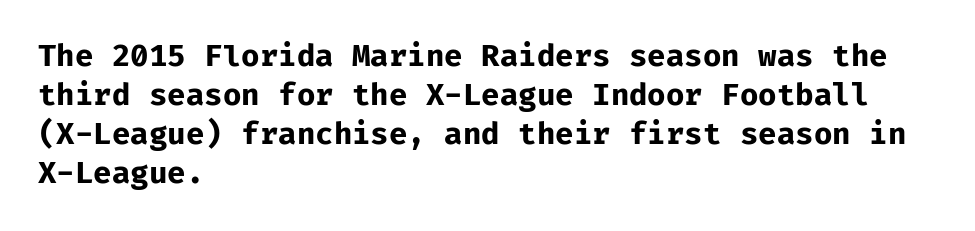
Every letter is thick-stroked: bold, no question. There is no visible air inserted between adjacent glyphs. Unlike a traditional serif, this face leaves its strokes unadorned. Lines of text with bare space underneath.
